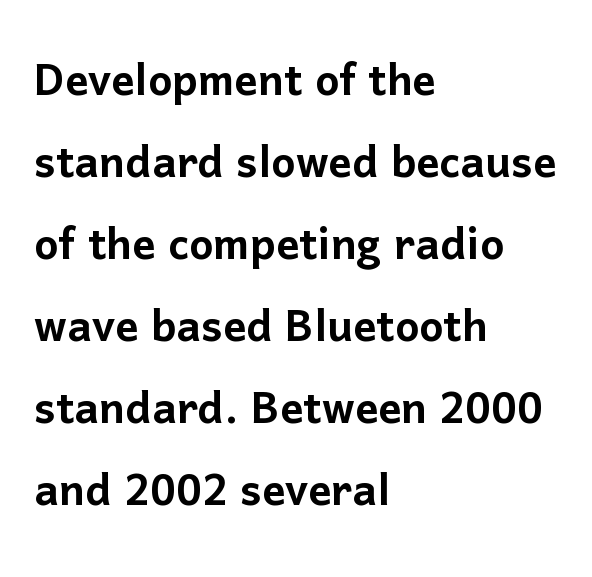
Q: Is the text italic (slanted)? A: No, it is upright.
Q: Is the typeface a serif or a sans-serif typeface? A: Sans-serif.
Q: Is the text underlined? A: No.
Q: How is the paragraph aligned? A: Left-aligned.
Q: Is the spacing between letters normal or unusually wide? A: Normal.
Q: Is the spacing between lines tight, normal or loose? A: Normal.
Q: Width (condensed, normal, or wide)? A: Normal.
Q: Stroke contrast? A: Low.
Q: x-height? A: Medium.
Q: Monospaced? A: No.
